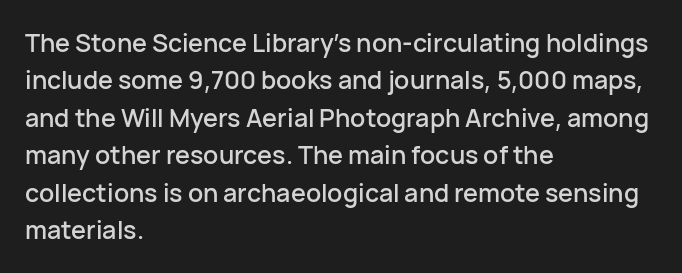
The image shows 25 px text type, upright; set left-aligned, normal line spacing (1.5x), normal letter spacing, not underlined.
